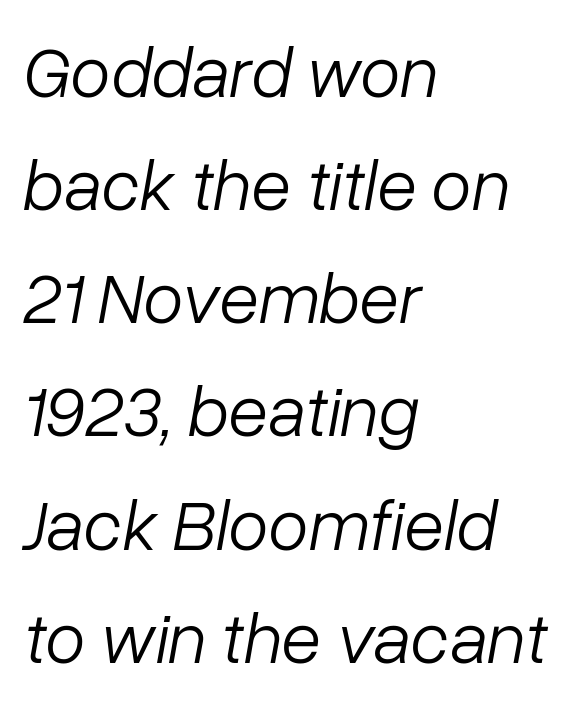
{"italic": "yes", "lean": "right", "slant_degrees": 10, "bold": "no", "weight": "light", "width": "normal", "stroke_contrast": "low", "x_height": "medium", "monospaced": "no", "underline": "no", "align": "left", "line_spacing": "normal", "line_spacing_ratio": 1.55, "letter_spacing": "normal", "letter_spacing_em": 0.0, "glyph_px": 73}
